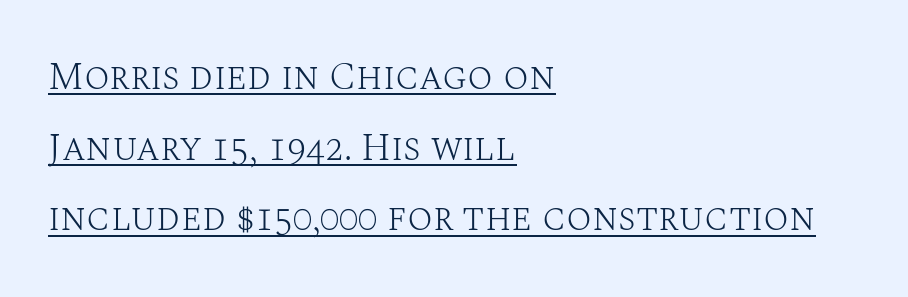
Q: Is the text bold? A: No.
Q: Is the text italic (slanted)? A: No, it is upright.
Q: Is the typeface a serif or a sans-serif typeface? A: Serif.
Q: Is the text underlined? A: Yes.
Q: How is the paragraph aligned? A: Left-aligned.
Q: Is the spacing between letters normal or unusually wide? A: Normal.
Q: Width (condensed, normal, or wide)? A: Normal.
Q: Stroke contrast? A: Medium.
Q: x-height? A: Large.
Q: Monospaced? A: No.
